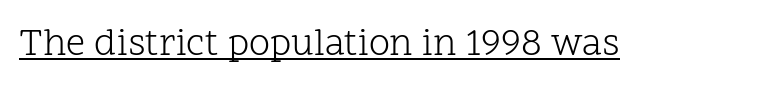
{"serif": "yes", "italic": "no", "bold": "no", "weight": "light", "width": "normal", "stroke_contrast": "low", "x_height": "medium", "monospaced": "no", "underline": "yes", "letter_spacing": "normal", "letter_spacing_em": 0.0, "glyph_px": 38}
